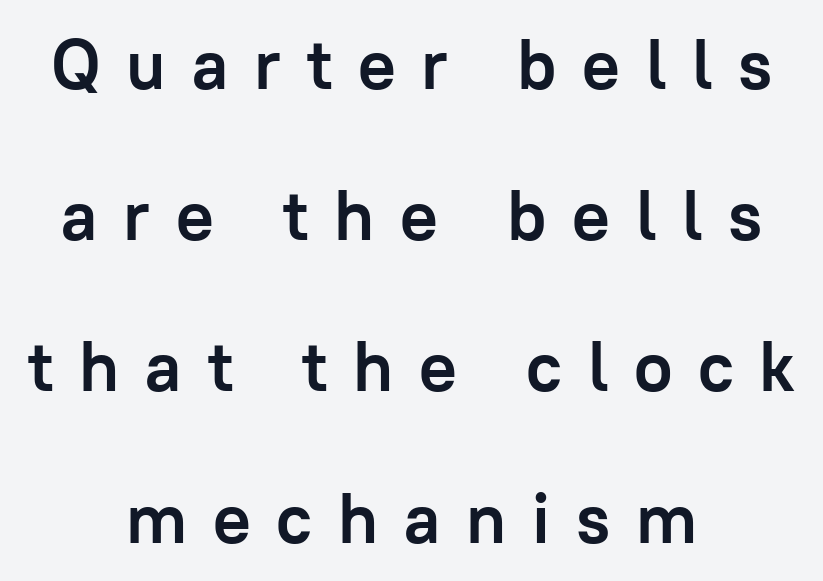
Q: Is the text bold? A: Yes.
Q: Is the text italic (slanted)? A: No, it is upright.
Q: Is the typeface a serif or a sans-serif typeface? A: Sans-serif.
Q: Is the text underlined? A: No.
Q: How is the paragraph aligned? A: Centered.
Q: Is the spacing between letters normal or unusually wide? A: Unusually wide.
Q: Is the spacing between lines tight, normal or loose? A: Loose.
Q: Width (condensed, normal, or wide)? A: Normal.
Q: Stroke contrast? A: Low.
Q: x-height? A: Medium.
Q: Monospaced? A: No.
